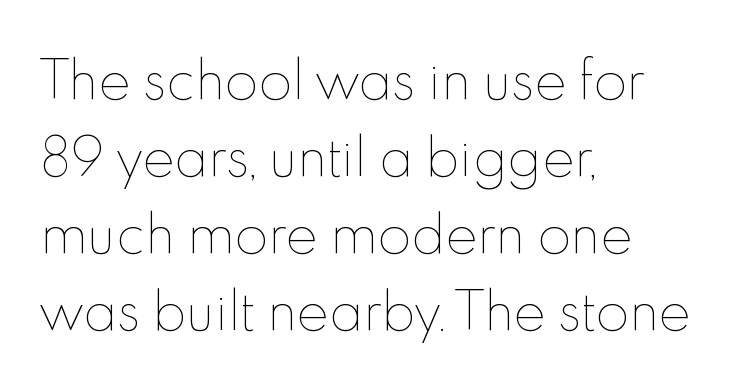
Q: Is the text bold? A: No.
Q: Is the text italic (slanted)? A: No, it is upright.
Q: Is the text underlined? A: No.
Q: How is the paragraph aligned? A: Left-aligned.
Q: Is the spacing between letters normal or unusually wide? A: Normal.
Q: Is the spacing between lines tight, normal or loose? A: Normal.
Q: Width (condensed, normal, or wide)? A: Normal.
Q: x-height? A: Small.
Q: Monospaced? A: No.
